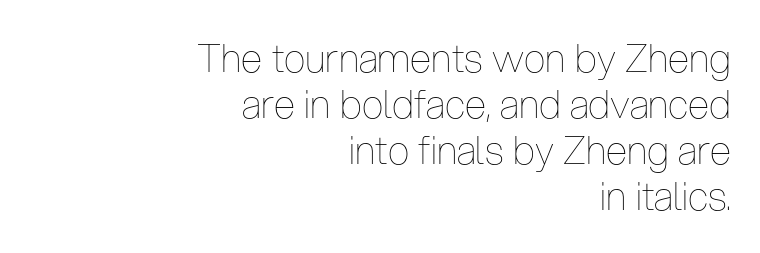
A roman cut, with each character standing at attention. Only glyphs here, with clear space below each row. The type is set solid horizontally, with unmodified tracking. Think of a printed novel: that variable character pitch is what you see here. Caption: face not bold, strokes unweighted. Which margin do the lines hug? The right one — the left edge is uneven.
